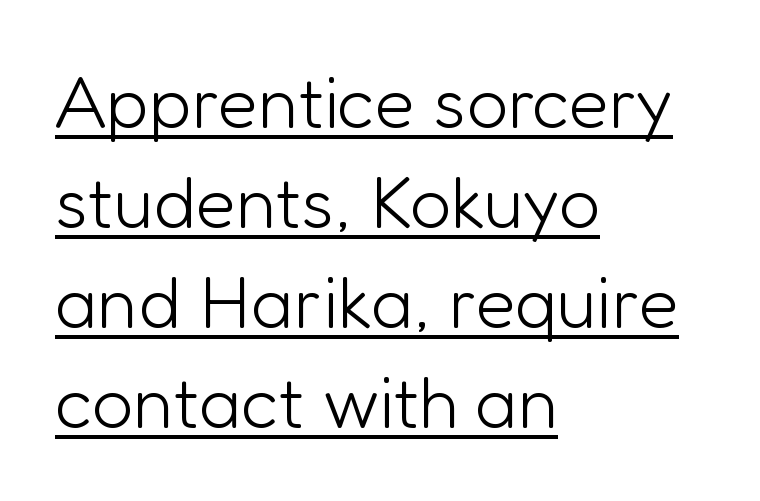
{"serif": "no", "italic": "no", "bold": "no", "weight": "light", "width": "normal", "stroke_contrast": "low", "x_height": "medium", "monospaced": "no", "underline": "yes", "align": "left", "line_spacing": "normal", "line_spacing_ratio": 1.37, "letter_spacing": "normal", "letter_spacing_em": 0.0, "glyph_px": 73}
